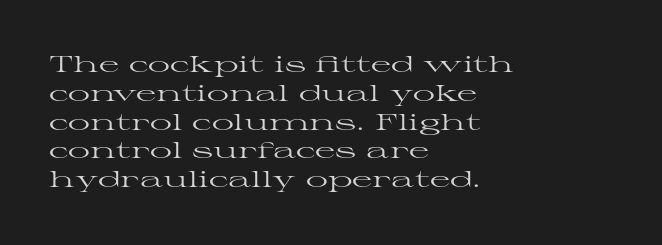
Q: Is the text bold? A: No.
Q: Is the text italic (slanted)? A: No, it is upright.
Q: Is the text underlined? A: No.
Q: How is the paragraph aligned? A: Left-aligned.
Q: Is the spacing between letters normal or unusually wide? A: Normal.
Q: Is the spacing between lines tight, normal or loose? A: Normal.
